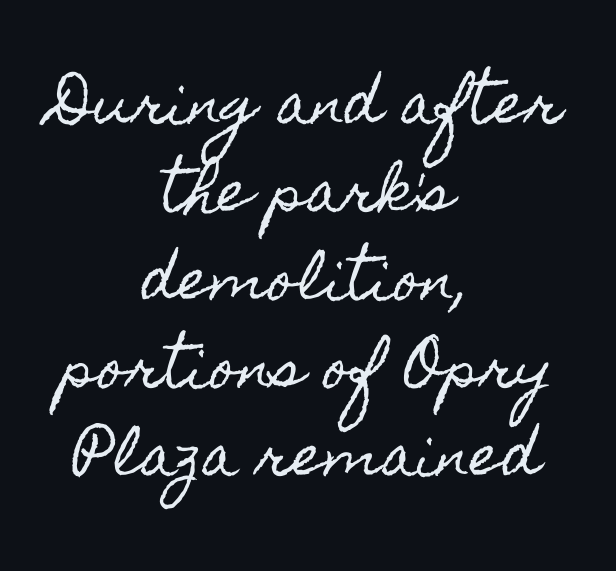
Q: Is the text italic (slanted)? A: Yes.
Q: Is the text underlined? A: No.
Q: How is the paragraph aligned? A: Centered.
Q: Is the spacing between letters normal or unusually wide? A: Normal.
Q: Is the spacing between lines tight, normal or loose? A: Normal.
Q: Width (condensed, normal, or wide)? A: Condensed.
Q: x-height? A: Small.
Q: Monospaced? A: No.
